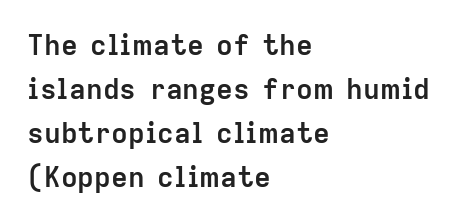
Q: Is the text bold? A: Yes.
Q: Is the text italic (slanted)? A: No, it is upright.
Q: Is the typeface a serif or a sans-serif typeface? A: Sans-serif.
Q: Is the text underlined? A: No.
Q: How is the paragraph aligned? A: Left-aligned.
Q: Is the spacing between letters normal or unusually wide? A: Normal.
Q: Is the spacing between lines tight, normal or loose? A: Normal.
Q: Width (condensed, normal, or wide)? A: Normal.
Q: Stroke contrast? A: Low.
Q: x-height? A: Medium.
Q: Monospaced? A: No.
